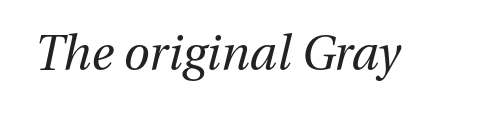
The passage shown is typed in a proportional face where columns would drift. The font sits on the lighter half of the weight spectrum, regular included. Underline: absent. Honestly, the letter spacing is just normal — you wouldn't notice it. The letters are slanted; this is an italic face.
